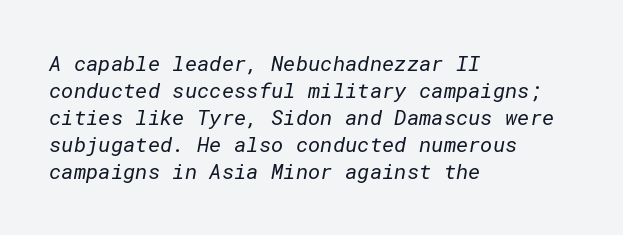
{"bold": "no", "underline": "no", "align": "left", "line_spacing": "normal", "line_spacing_ratio": 1.29, "letter_spacing": "normal", "letter_spacing_em": 0.0, "glyph_px": 21}
